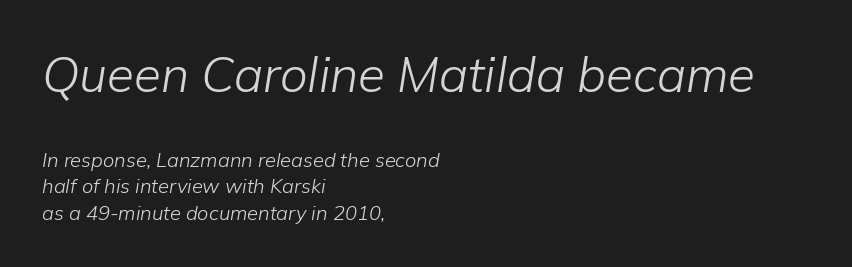
{"italic": "yes", "lean": "right", "slant_degrees": 9, "bold": "no", "weight": "light", "width": "normal", "stroke_contrast": "low", "x_height": "medium", "monospaced": "no", "underline": "no", "align": "left", "line_spacing": "normal", "line_spacing_ratio": 1.32, "letter_spacing": "normal", "letter_spacing_em": 0.0, "larger_block": "first", "size_ratio": 2.45, "glyph_px": 49}
